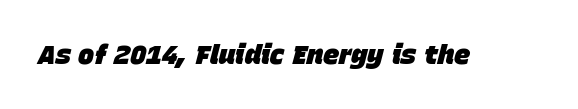
Q: Is the text bold? A: Yes.
Q: Is the text italic (slanted)? A: Yes, it leans right by about 15 degrees.
Q: Is the text underlined? A: No.
Q: Is the spacing between letters normal or unusually wide? A: Normal.
